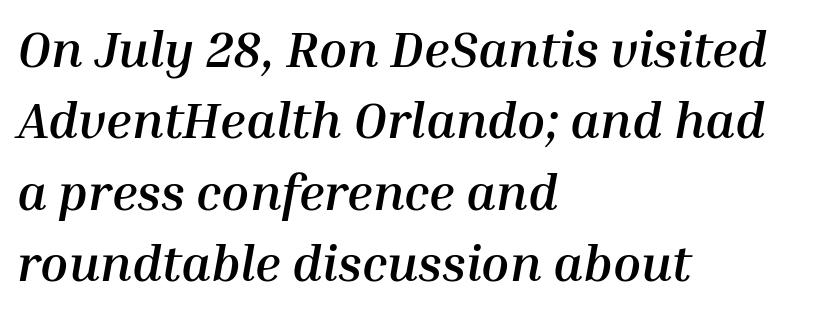
{"italic": "yes", "lean": "right", "slant_degrees": 10, "bold": "yes", "weight": "semibold", "width": "normal", "stroke_contrast": "medium", "x_height": "medium", "monospaced": "no", "underline": "no", "align": "left", "line_spacing": "normal", "line_spacing_ratio": 1.4, "letter_spacing": "normal", "letter_spacing_em": 0.0, "glyph_px": 51}
